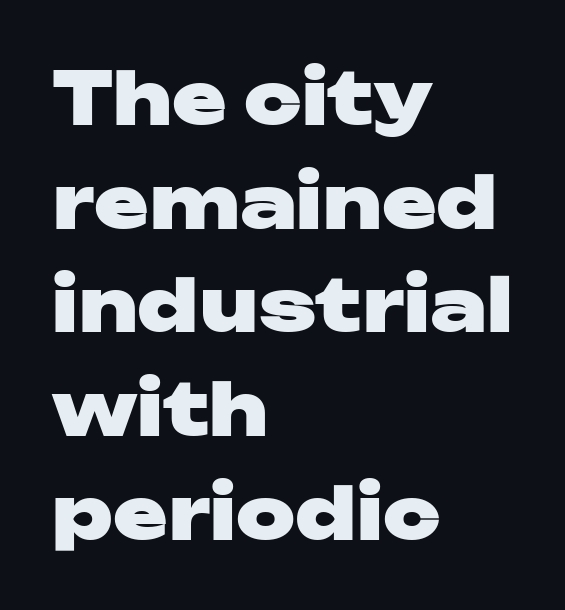
{"serif": "no", "italic": "no", "bold": "yes", "weight": "heavy", "width": "wide", "stroke_contrast": "low", "x_height": "medium", "monospaced": "no", "underline": "no", "align": "left", "line_spacing": "normal", "line_spacing_ratio": 1.42, "letter_spacing": "normal", "letter_spacing_em": 0.0, "glyph_px": 73}
